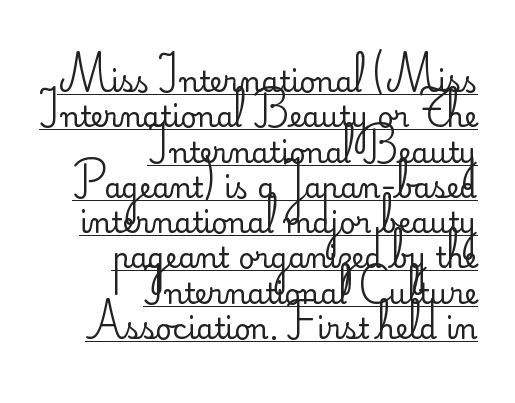
Q: Is the text bold? A: No.
Q: Is the text italic (slanted)? A: No, it is upright.
Q: Is the typeface a serif or a sans-serif typeface? A: Sans-serif.
Q: Is the text underlined? A: Yes.
Q: How is the paragraph aligned? A: Right-aligned.
Q: Is the spacing between letters normal or unusually wide? A: Normal.
Q: Is the spacing between lines tight, normal or loose? A: Normal.
Q: Width (condensed, normal, or wide)? A: Normal.
Q: Stroke contrast? A: Low.
Q: x-height? A: Small.
Q: Monospaced? A: No.
